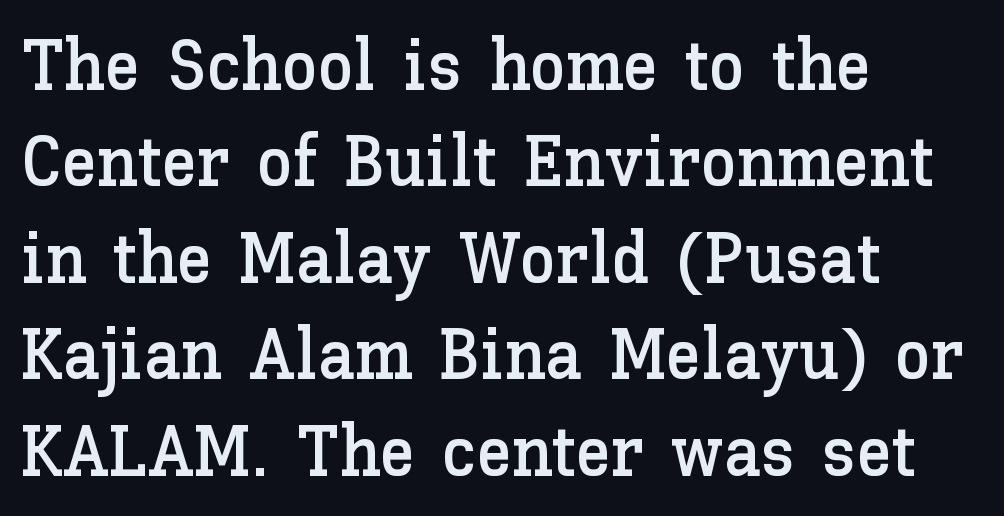
Evenly set lines give the paragraph a standard silhouette. How are the letters spaced? Ordinarily, with no added tracking. This is the regular roman posture of the typeface. Here the designer chose a conventional face with non-uniform glyph widths.
